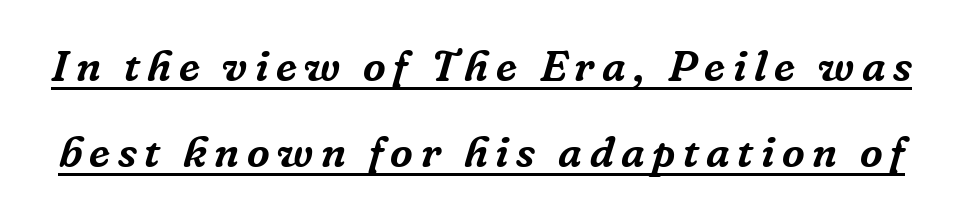
Think of a printed novel: that variable character pitch is what you see here. A continuous stroke trails under the words, as in a hyperlink. How would I describe the line gaps? Wide and relaxed. Italic: yes, the glyphs are oblique. Type style note: has serifs.
